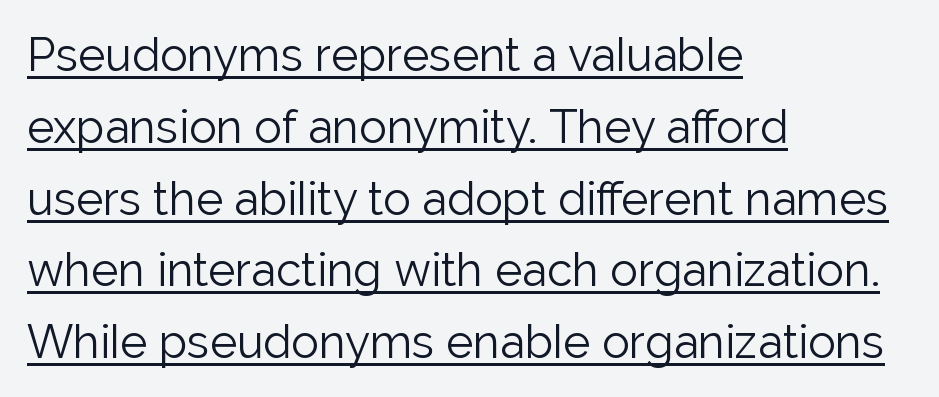
The image shows 46 px light sans-serif type, upright; set left-aligned, normal line spacing (1.56x), normal letter spacing, underlined; low stroke contrast and a medium x-height.
